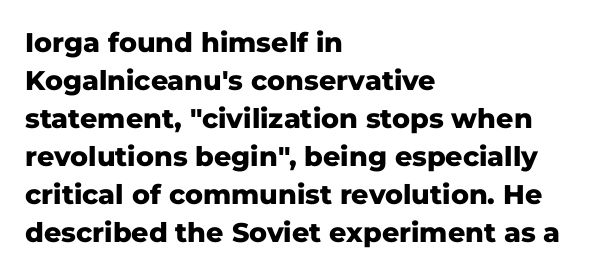
Q: Is the text bold? A: Yes.
Q: Is the text italic (slanted)? A: No, it is upright.
Q: Is the text underlined? A: No.
Q: How is the paragraph aligned? A: Left-aligned.
Q: Is the spacing between letters normal or unusually wide? A: Normal.
Q: Is the spacing between lines tight, normal or loose? A: Normal.
